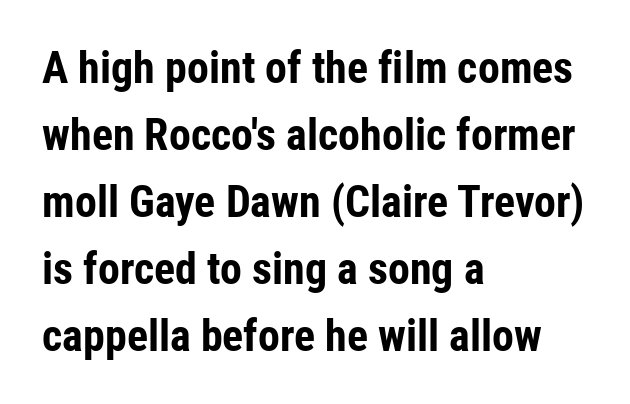
{"serif": "no", "italic": "no", "bold": "yes", "weight": "bold", "width": "condensed", "stroke_contrast": "low", "x_height": "medium", "monospaced": "no", "underline": "no", "align": "left", "line_spacing": "normal", "line_spacing_ratio": 1.52, "letter_spacing": "normal", "letter_spacing_em": 0.0, "glyph_px": 44}
